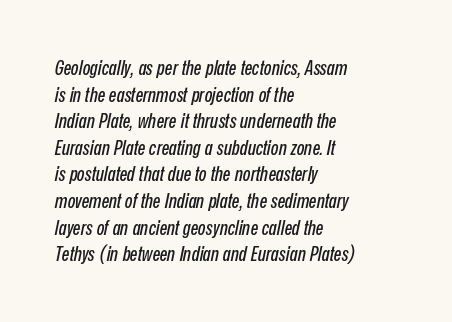
Q: Is the text italic (slanted)? A: Yes, it leans right by about 12 degrees.
Q: Is the text underlined? A: No.
Q: How is the paragraph aligned? A: Left-aligned.
Q: Is the spacing between letters normal or unusually wide? A: Normal.
Q: Is the spacing between lines tight, normal or loose? A: Normal.
